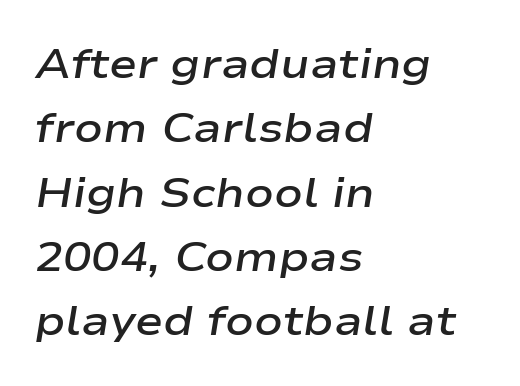
Q: Is the text bold? A: Semi-bold.
Q: Is the text italic (slanted)? A: Yes, it leans right by about 9 degrees.
Q: Is the text underlined? A: No.
Q: How is the paragraph aligned? A: Left-aligned.
Q: Is the spacing between letters normal or unusually wide? A: Normal.
Q: Is the spacing between lines tight, normal or loose? A: Normal.
Q: Width (condensed, normal, or wide)? A: Wide.
Q: Stroke contrast? A: Low.
Q: x-height? A: Medium.
Q: Monospaced? A: No.
